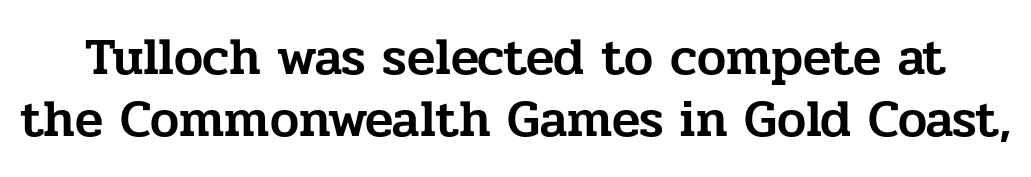
The image shows 52 px serif type, upright; set line spacing 1.2x, normal letter spacing, not underlined; low stroke contrast and a medium x-height.
